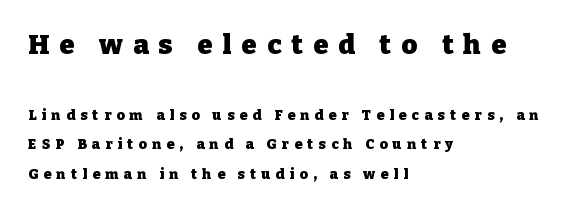
Q: Is the text bold? A: Yes.
Q: Is the text italic (slanted)? A: No, it is upright.
Q: Is the text underlined? A: No.
Q: How is the paragraph aligned? A: Left-aligned.
Q: Is the spacing between letters normal or unusually wide? A: Unusually wide.
Q: Is the spacing between lines tight, normal or loose? A: Loose.
Q: Which block of text is set in a larger size, the first (top) or the second (bottom)? A: The first (top) one.
